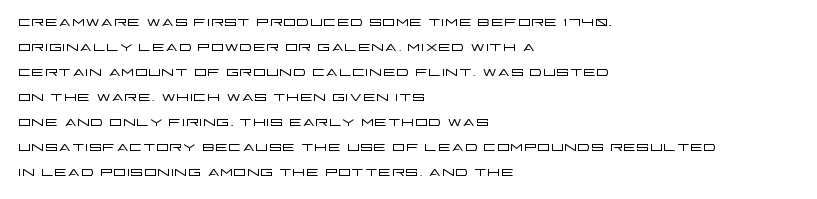
Q: Is the text bold? A: No.
Q: Is the text italic (slanted)? A: No, it is upright.
Q: Is the text underlined? A: No.
Q: How is the paragraph aligned? A: Left-aligned.
Q: Is the spacing between letters normal or unusually wide? A: Normal.
Q: Is the spacing between lines tight, normal or loose? A: Normal.
